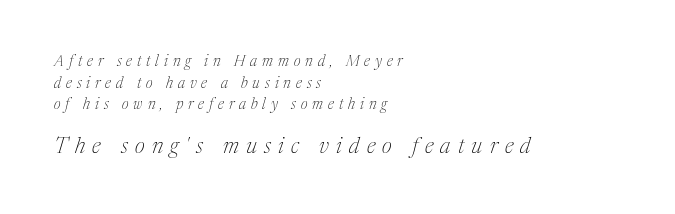
The image shows 22 px text type, italic (leaning right); set left-aligned, normal line spacing (1.44x), unusually wide letter spacing (+0.33 em), not underlined; the second (bottom) block is 1.47x larger.
